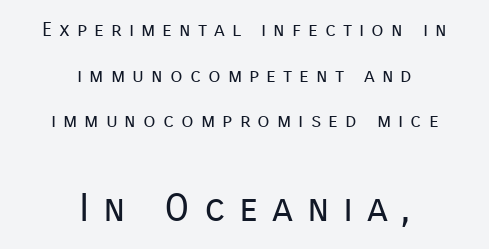
The image shows 39 px regular-weight sans-serif type, upright; set centered, loose line spacing (2.28x), unusually wide letter spacing (+0.35 em), not underlined; the second (bottom) block is 1.95x larger; low stroke contrast and a medium x-height.
